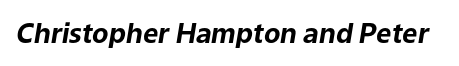
Each word holds together tightly as a unit, with standard inter-letter gaps. How heavy is the stroke? Heavy — this is a bold. These lines were composed using italics. Nobody drew a line under any word here.
